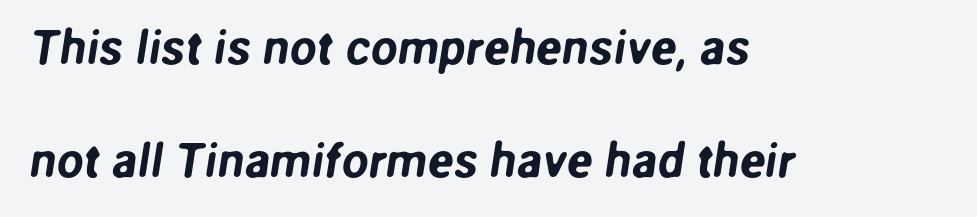
The image shows 48 px sans-serif type; set left-aligned, loose line spacing (2.35x), normal letter spacing, not underlined; low stroke contrast and a medium x-height.
